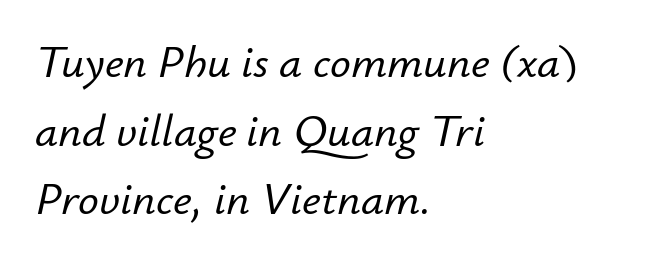
Q: Is the text italic (slanted)? A: Yes, it leans right by about 12 degrees.
Q: Is the text underlined? A: No.
Q: How is the paragraph aligned? A: Left-aligned.
Q: Is the spacing between letters normal or unusually wide? A: Normal.
Q: Is the spacing between lines tight, normal or loose? A: Normal.
Q: Width (condensed, normal, or wide)? A: Normal.
Q: Stroke contrast? A: Low.
Q: x-height? A: Small.
Q: Monospaced? A: No.
